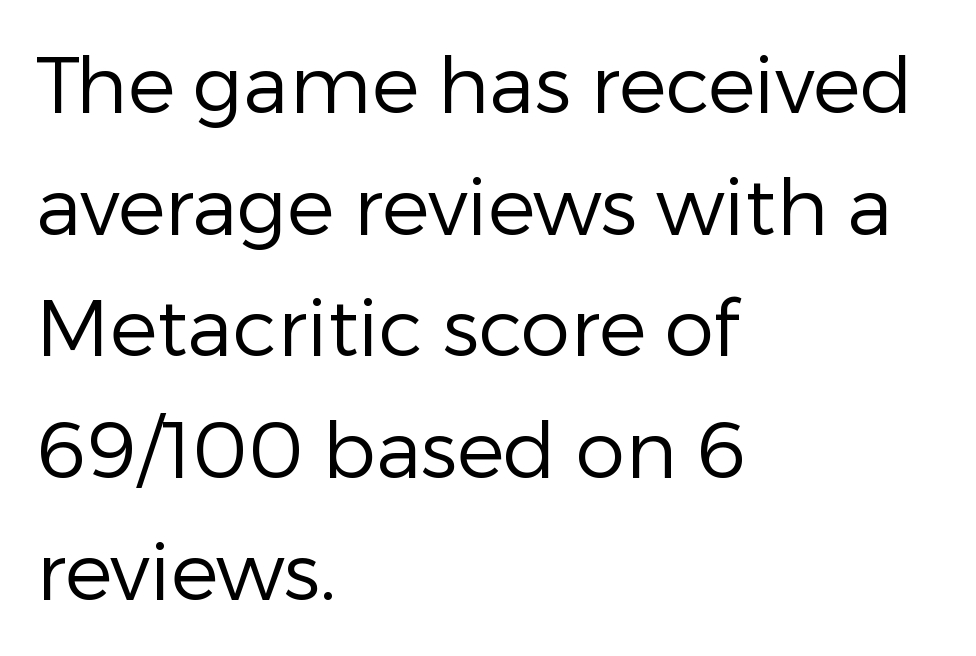
{"serif": "no", "italic": "no", "bold": "no", "weight": "regular", "width": "normal", "stroke_contrast": "low", "x_height": "medium", "monospaced": "no", "underline": "no", "align": "left", "line_spacing": "normal", "line_spacing_ratio": 1.54, "letter_spacing": "normal", "letter_spacing_em": 0.0, "glyph_px": 79}
